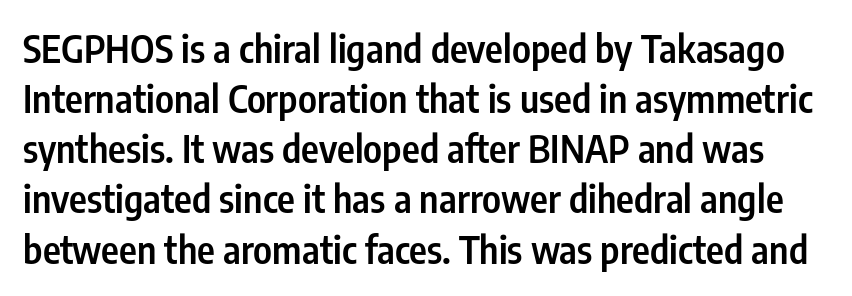
Q: Is the text bold? A: Semi-bold.
Q: Is the text italic (slanted)? A: No, it is upright.
Q: Is the typeface a serif or a sans-serif typeface? A: Sans-serif.
Q: Is the text underlined? A: No.
Q: Is the spacing between letters normal or unusually wide? A: Normal.
Q: Is the spacing between lines tight, normal or loose? A: Normal.
Q: Width (condensed, normal, or wide)? A: Condensed.
Q: Stroke contrast? A: Low.
Q: x-height? A: Medium.
Q: Monospaced? A: No.
